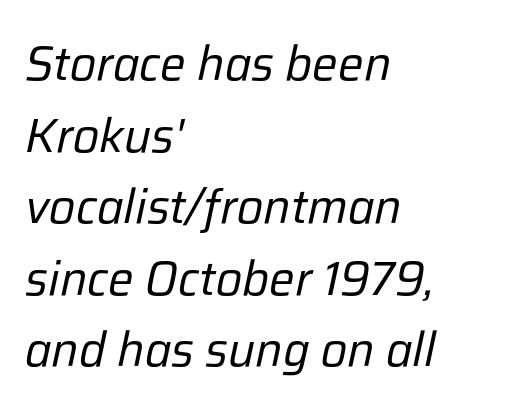
Q: Is the text bold? A: No.
Q: Is the text italic (slanted)? A: Yes, it leans right by about 12 degrees.
Q: Is the text underlined? A: No.
Q: How is the paragraph aligned? A: Left-aligned.
Q: Is the spacing between letters normal or unusually wide? A: Normal.
Q: Is the spacing between lines tight, normal or loose? A: Normal.
Q: Width (condensed, normal, or wide)? A: Normal.
Q: Stroke contrast? A: Low.
Q: x-height? A: Medium.
Q: Monospaced? A: No.
